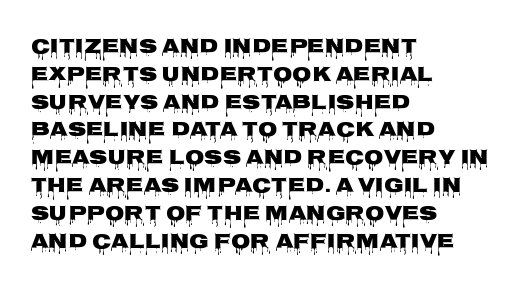
{"italic": "no", "bold": "yes", "underline": "no", "align": "left", "line_spacing": "normal", "line_spacing_ratio": 1.39, "letter_spacing": "normal", "letter_spacing_em": 0.0, "glyph_px": 20}
